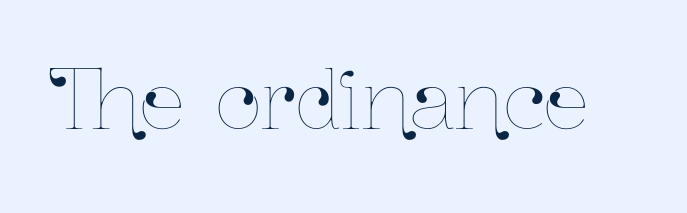
Proportional: the letters do not fall into vertical columns. Words float on clear page, feet unadorned. There is no visible air inserted between adjacent glyphs. The lettering holds an erect, upright posture throughout.
